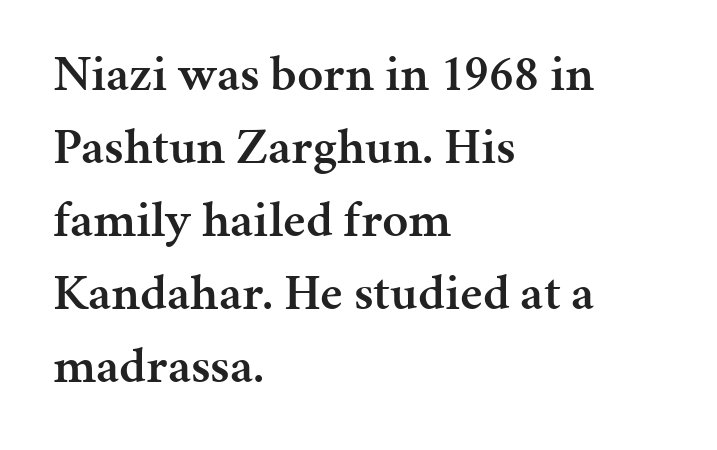
Observe the serifs anchoring each vertical stroke in this sample. How are the letters spaced? Ordinarily, with no added tracking. No italicization has been applied; the sample stays upright. Line starts are locked; line ends wander. What's the leading like? Ordinary, nothing unusual.
